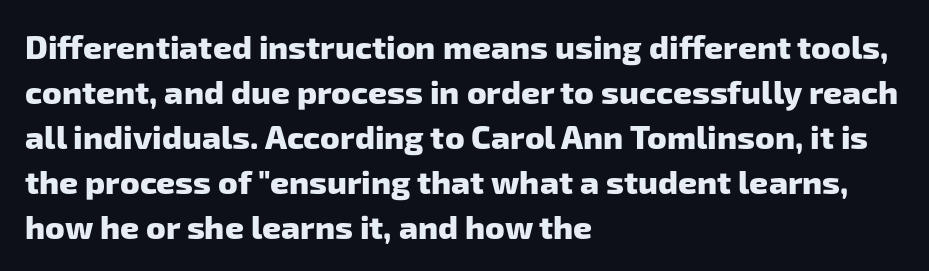
The paragraph has a hard left edge and a soft right edge. The typesetting leans heavy: a genuine bold. The face used here is a sans, in the tradition of grotesques and geometrics. A normal amount of white space separates one row of letters from the next. Default kerning and tracking; the words read as compact shapes. The foot of each line stays bare and open.
